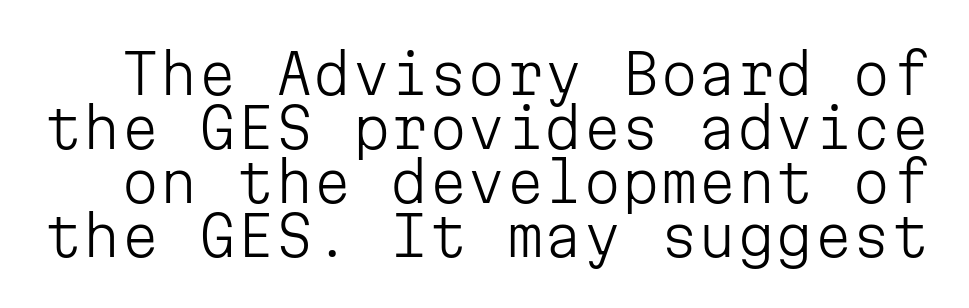
{"serif": "no", "italic": "no", "bold": "no", "weight": "light", "width": "normal", "stroke_contrast": "low", "x_height": "medium", "monospaced": "yes", "underline": "no", "line_spacing": "tight", "line_spacing_ratio": 0.98, "letter_spacing": "normal", "letter_spacing_em": 0.0, "glyph_px": 55}
